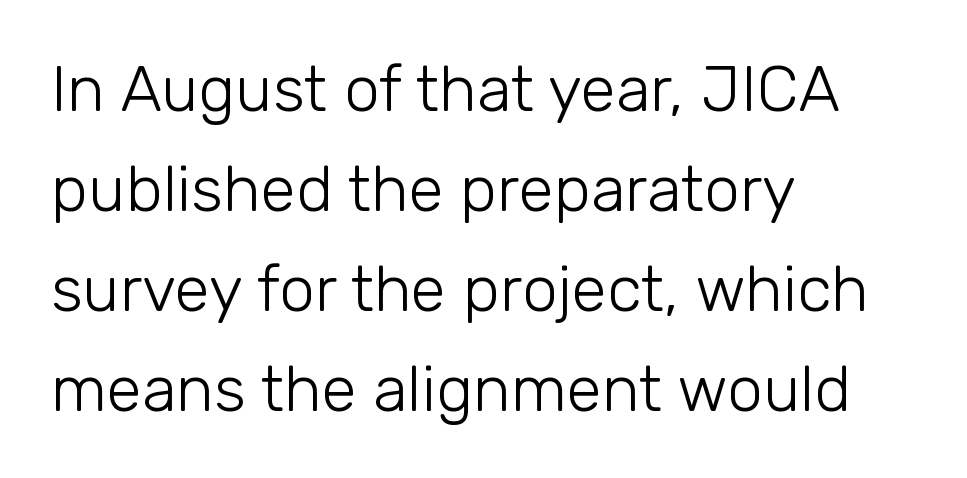
{"serif": "no", "italic": "no", "bold": "no", "weight": "light", "width": "normal", "stroke_contrast": "low", "x_height": "medium", "monospaced": "no", "underline": "no", "align": "left", "line_spacing": "normal", "line_spacing_ratio": 1.56, "letter_spacing": "normal", "letter_spacing_em": 0.0, "glyph_px": 64}
